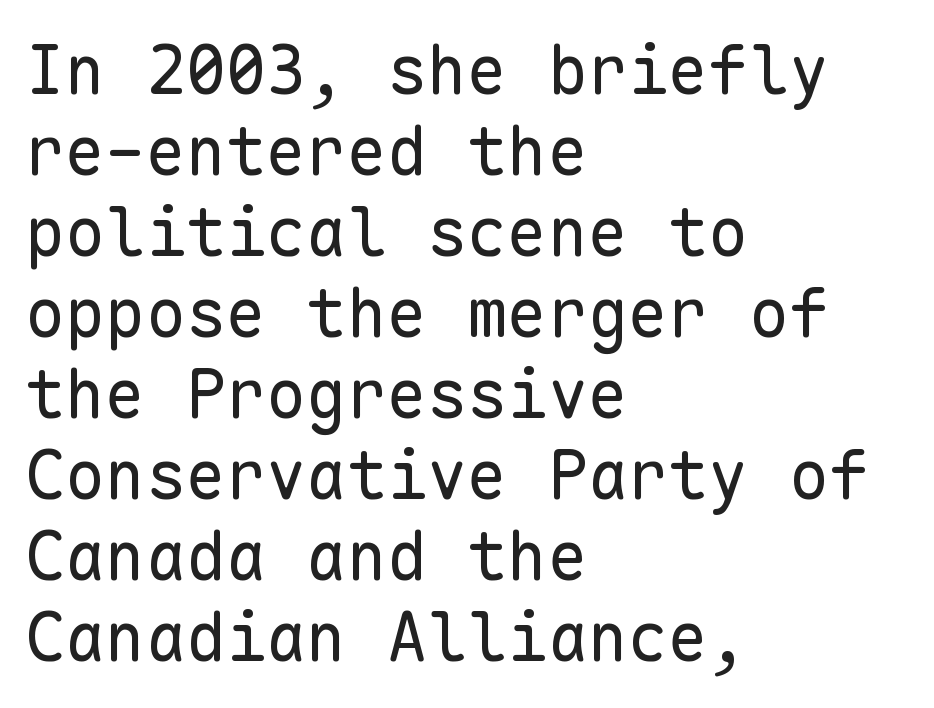
{"serif": "no", "italic": "no", "bold": "no", "weight": "regular", "width": "normal", "stroke_contrast": "low", "x_height": "medium", "monospaced": "yes", "underline": "no", "align": "left", "line_spacing_ratio": 1.21, "letter_spacing": "normal", "letter_spacing_em": 0.0, "glyph_px": 67}
